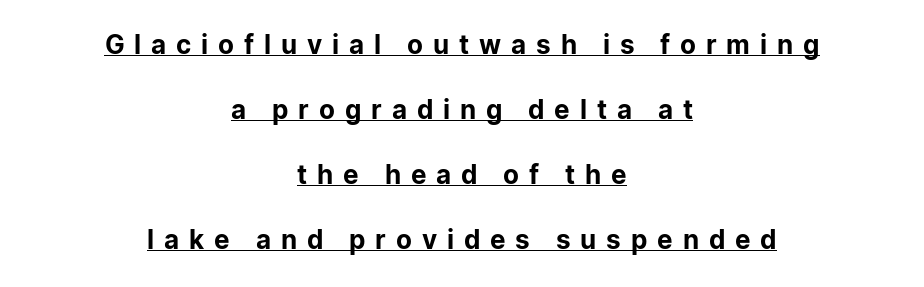
The image shows 26 px text type, upright; set centered, loose line spacing (2.5x), unusually wide letter spacing (+0.38 em), underlined.
